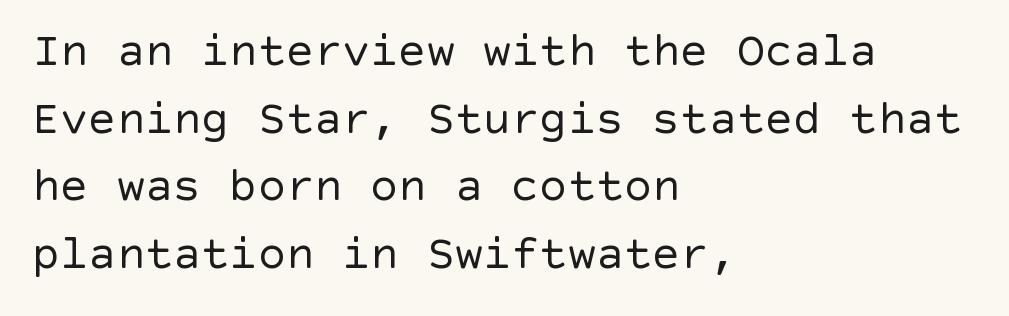
The characters display no serif detailing; their extremities are plain. One-word summary of the alignment: left. Whoever set this chose a conventional vertical rhythm. Descender tails drop into unmarked territory.
